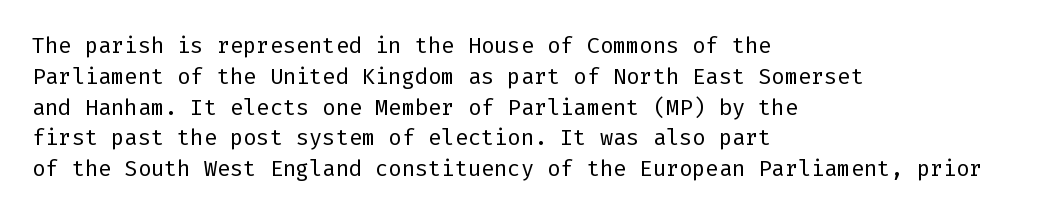
{"italic": "no", "bold": "no", "underline": "no", "align": "left", "line_spacing": "normal", "line_spacing_ratio": 1.4, "letter_spacing": "normal", "letter_spacing_em": 0.0, "glyph_px": 22}
